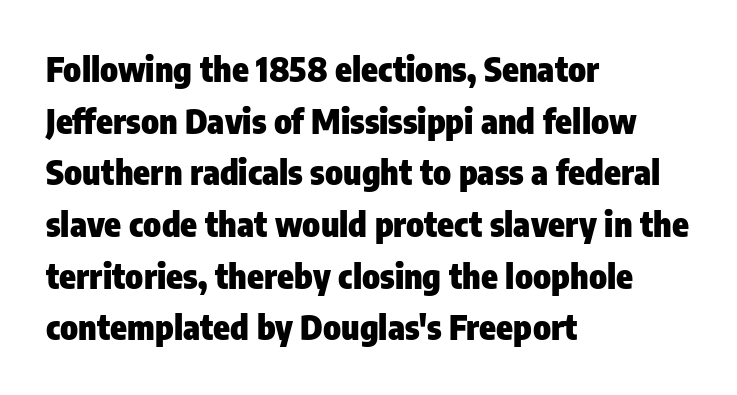
Q: Is the text bold? A: Yes.
Q: Is the text italic (slanted)? A: No, it is upright.
Q: Is the typeface a serif or a sans-serif typeface? A: Sans-serif.
Q: Is the text underlined? A: No.
Q: How is the paragraph aligned? A: Left-aligned.
Q: Is the spacing between letters normal or unusually wide? A: Normal.
Q: Is the spacing between lines tight, normal or loose? A: Normal.
Q: Width (condensed, normal, or wide)? A: Condensed.
Q: Stroke contrast? A: Low.
Q: x-height? A: Medium.
Q: Monospaced? A: No.
